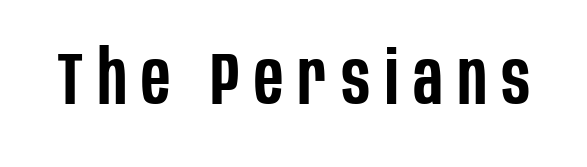
Q: Is the text bold? A: Semi-bold.
Q: Is the text italic (slanted)? A: No, it is upright.
Q: Is the typeface a serif or a sans-serif typeface? A: Sans-serif.
Q: Is the text underlined? A: No.
Q: Is the spacing between letters normal or unusually wide? A: Unusually wide.
Q: Width (condensed, normal, or wide)? A: Condensed.
Q: Stroke contrast? A: Low.
Q: x-height? A: Large.
Q: Monospaced? A: No.
